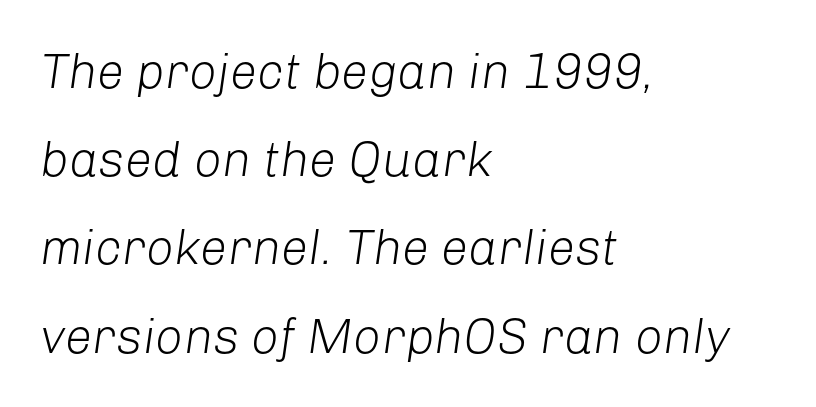
{"italic": "yes", "lean": "right", "slant_degrees": 8, "bold": "no", "weight": "light", "width": "normal", "stroke_contrast": "low", "x_height": "medium", "monospaced": "no", "underline": "no", "align": "left", "line_spacing_ratio": 1.8, "letter_spacing": "normal", "letter_spacing_em": 0.0, "glyph_px": 49}
